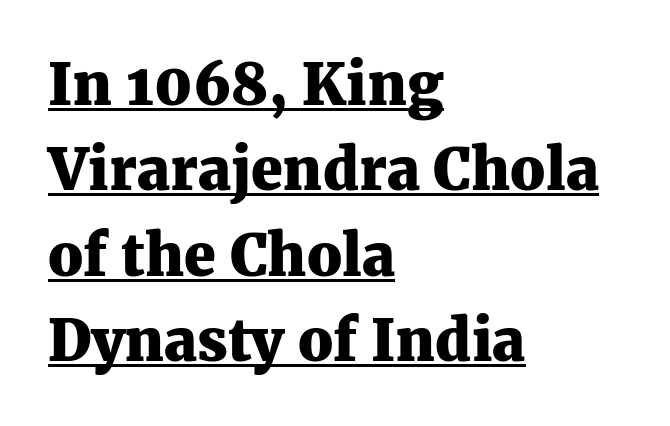
{"serif": "yes", "italic": "no", "bold": "yes", "weight": "heavy", "width": "normal", "stroke_contrast": "medium", "x_height": "medium", "monospaced": "no", "underline": "yes", "align": "left", "line_spacing": "normal", "line_spacing_ratio": 1.5, "letter_spacing": "normal", "letter_spacing_em": 0.0, "glyph_px": 57}
